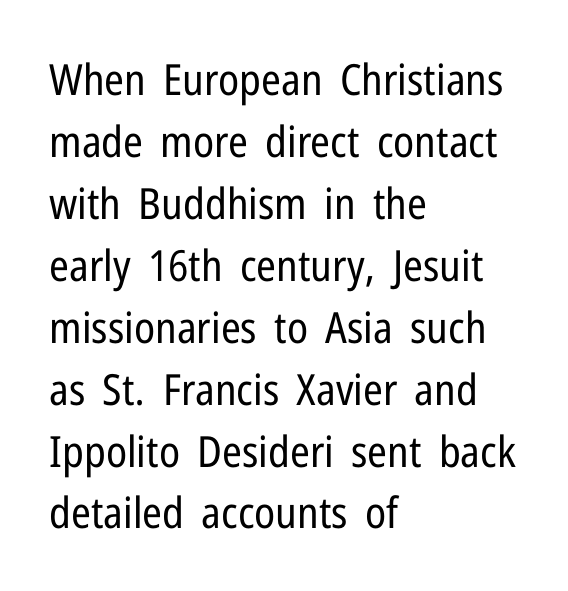
{"serif": "no", "italic": "no", "bold": "no", "weight": "regular", "width": "condensed", "stroke_contrast": "low", "x_height": "medium", "monospaced": "no", "underline": "no", "align": "left", "line_spacing": "normal", "line_spacing_ratio": 1.44, "letter_spacing": "normal", "letter_spacing_em": 0.0, "glyph_px": 43}
